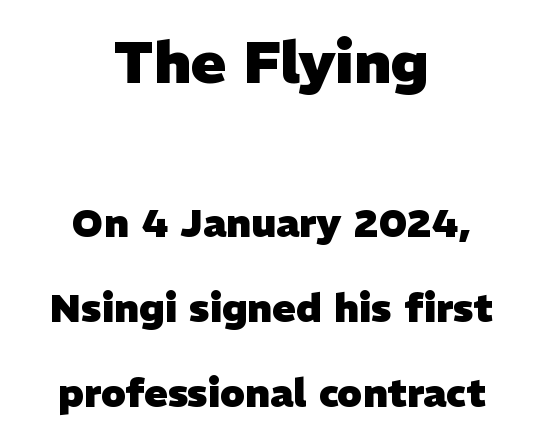
The image shows 58 px heavy sans-serif type; set centered, loose line spacing (2.17x), normal letter spacing, not underlined; the first (top) block is 1.49x larger; low stroke contrast and a medium x-height.
